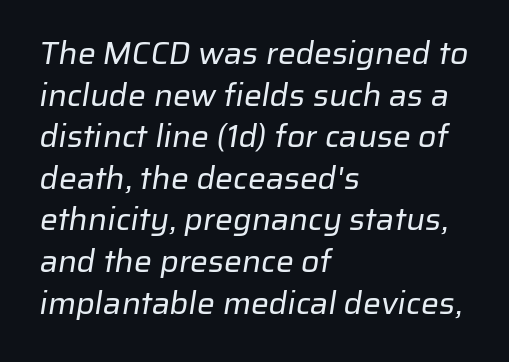
{"serif": "no", "bold": "no", "weight": "regular", "width": "normal", "stroke_contrast": "low", "x_height": "medium", "monospaced": "no", "underline": "no", "align": "left", "line_spacing": "normal", "line_spacing_ratio": 1.3, "letter_spacing": "normal", "letter_spacing_em": 0.0, "glyph_px": 32}
